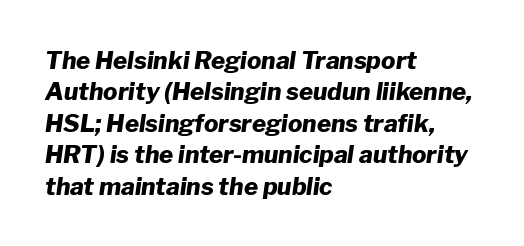
The image shows 24 px bold type, italic (leaning right); set left-aligned, normal line spacing (1.31x), normal letter spacing, not underlined.
